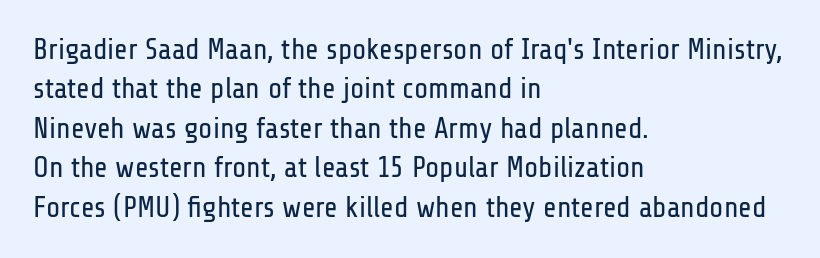
The lettering holds an erect, upright posture throughout. Line beginnings align vertically; line endings do not. The letters advance in unequal steps, a hallmark of proportional type. Students, note that the glyphs here touch the page at normal intervals. Serif or sans? Sans — the stroke terminals are bare. No chunkiness to these letters — they're not bold.
